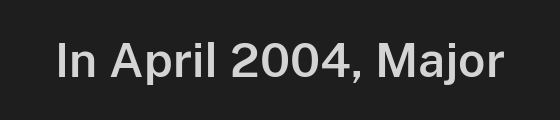
Each letter keeps its own natural width here, so spacing adapts to shape. A typesetter would label this face a sans. Bare-footed words on every line. The passage shown has conventional tracking throughout.
